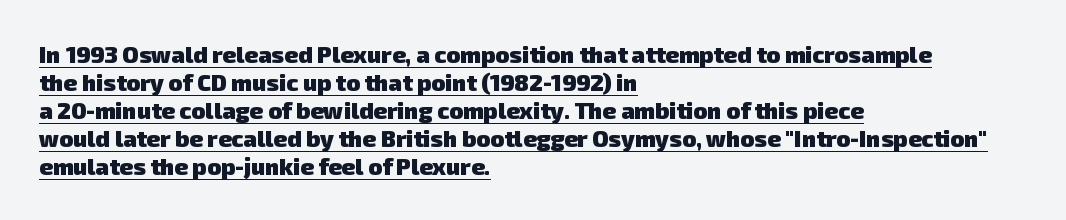
{"bold": "yes", "underline": "yes", "align": "left", "line_spacing_ratio": 1.22, "letter_spacing": "normal", "letter_spacing_em": 0.0, "glyph_px": 23}
